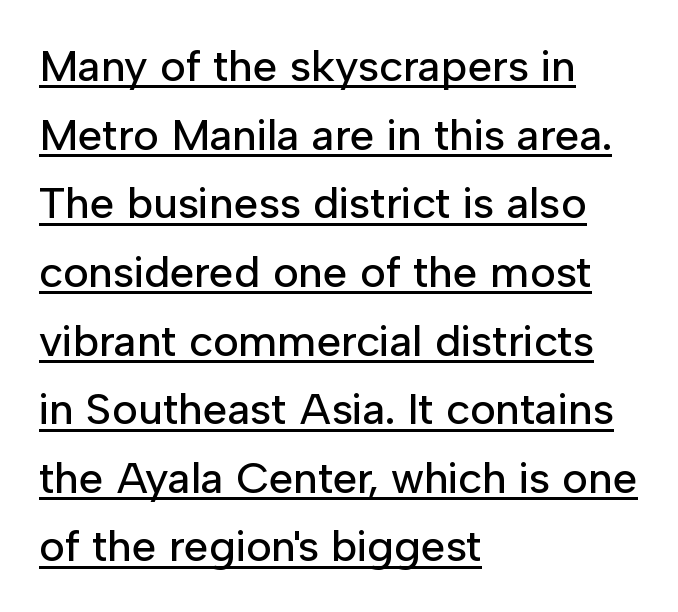
Q: Is the text italic (slanted)? A: No, it is upright.
Q: Is the typeface a serif or a sans-serif typeface? A: Sans-serif.
Q: Is the text underlined? A: Yes.
Q: How is the paragraph aligned? A: Left-aligned.
Q: Is the spacing between letters normal or unusually wide? A: Normal.
Q: Is the spacing between lines tight, normal or loose? A: Normal.
Q: Width (condensed, normal, or wide)? A: Normal.
Q: Stroke contrast? A: Low.
Q: x-height? A: Medium.
Q: Monospaced? A: No.
